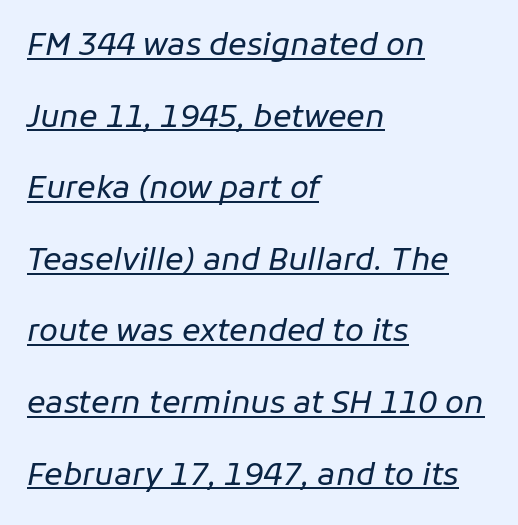
Q: Is the text bold? A: No.
Q: Is the text italic (slanted)? A: Yes, it leans right by about 11 degrees.
Q: Is the text underlined? A: Yes.
Q: How is the paragraph aligned? A: Left-aligned.
Q: Is the spacing between letters normal or unusually wide? A: Normal.
Q: Is the spacing between lines tight, normal or loose? A: Loose.
Q: Width (condensed, normal, or wide)? A: Normal.
Q: Stroke contrast? A: Low.
Q: x-height? A: Medium.
Q: Monospaced? A: No.
